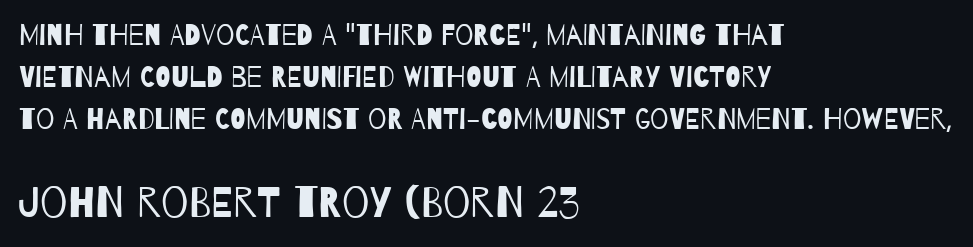
Q: Is the text bold? A: No.
Q: Is the typeface a serif or a sans-serif typeface? A: Sans-serif.
Q: Is the text underlined? A: No.
Q: How is the paragraph aligned? A: Left-aligned.
Q: Is the spacing between letters normal or unusually wide? A: Normal.
Q: Is the spacing between lines tight, normal or loose? A: Normal.
Q: Which block of text is set in a larger size, the first (top) or the second (bottom)? A: The second (bottom) one.
Q: Width (condensed, normal, or wide)? A: Condensed.
Q: Stroke contrast? A: Low.
Q: x-height? A: Large.
Q: Monospaced? A: No.
